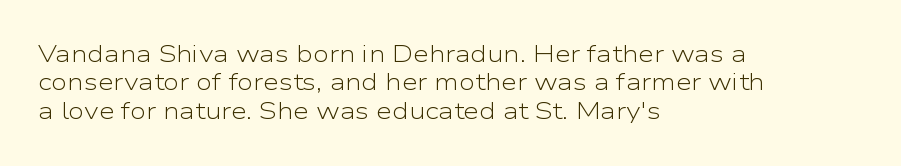
Nobody touched the tracking dial on this one. Visually the block forms a straight wall on the left and a jagged coastline on the right. Posture: upright roman. Beneath every word, the page is bare.
